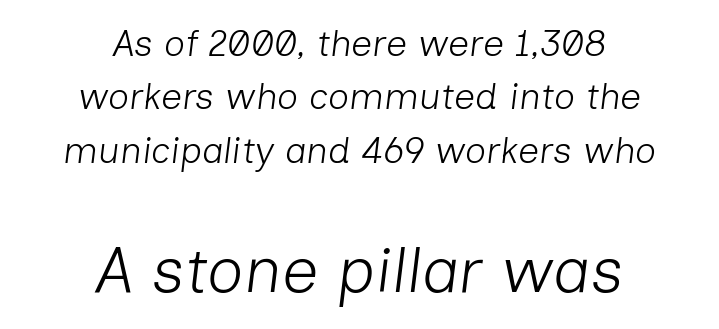
The image shows 64 px light type, italic (leaning right); set centered, normal line spacing (1.44x), normal letter spacing, not underlined; the second (bottom) block is 1.73x larger; low stroke contrast and a medium x-height.
